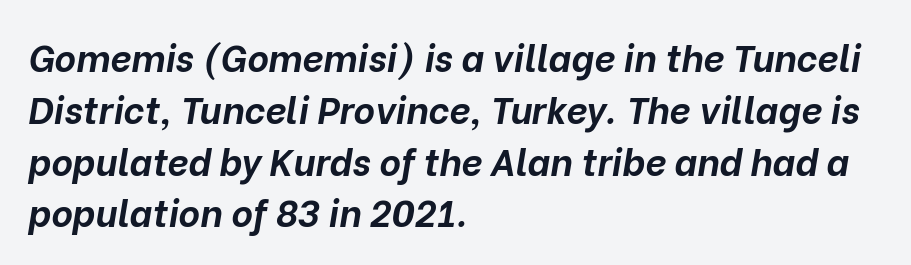
Q: Is the text bold? A: Yes.
Q: Is the text italic (slanted)? A: Yes, it leans right by about 10 degrees.
Q: Is the text underlined? A: No.
Q: How is the paragraph aligned? A: Left-aligned.
Q: Is the spacing between letters normal or unusually wide? A: Normal.
Q: Is the spacing between lines tight, normal or loose? A: Normal.
Q: Width (condensed, normal, or wide)? A: Normal.
Q: Stroke contrast? A: Low.
Q: x-height? A: Medium.
Q: Monospaced? A: No.
